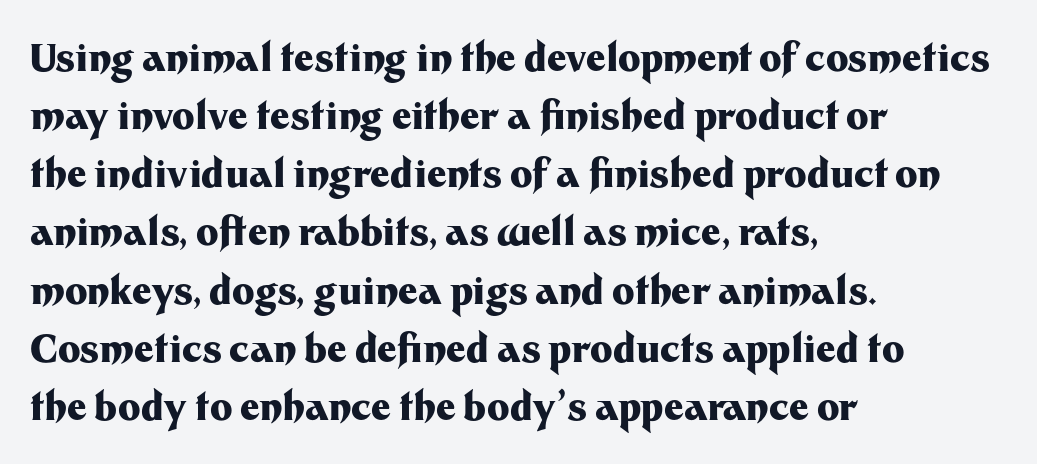
{"serif": "no", "italic": "no", "bold": "yes", "weight": "heavy", "width": "normal", "stroke_contrast": "medium", "x_height": "medium", "monospaced": "no", "underline": "no", "align": "left", "line_spacing": "normal", "line_spacing_ratio": 1.53, "letter_spacing": "normal", "letter_spacing_em": 0.0, "glyph_px": 38}
